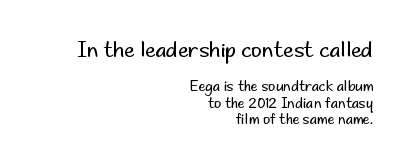
{"italic": "no", "bold": "no", "underline": "no", "align": "right", "line_spacing_ratio": 1.17, "letter_spacing": "normal", "letter_spacing_em": 0.0, "larger_block": "first", "size_ratio": 1.5, "glyph_px": 21}
